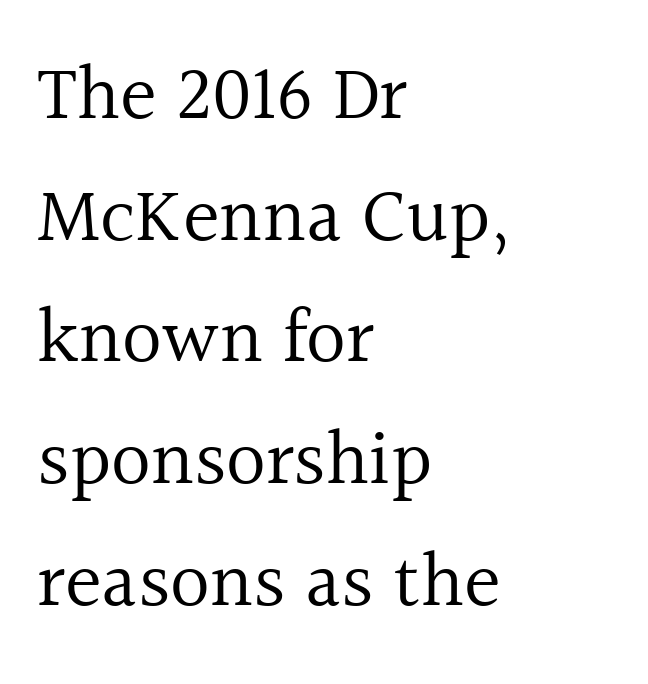
Nothing heavy about these letters — not bold at all. Nobody touched the tracking dial on this one. Bare-footed words on every line. Proportional: the letters do not fall into vertical columns.
